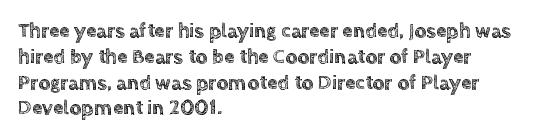
The image shows 21 px text type, upright; set left-aligned, line spacing 1.23x, normal letter spacing, not underlined.
